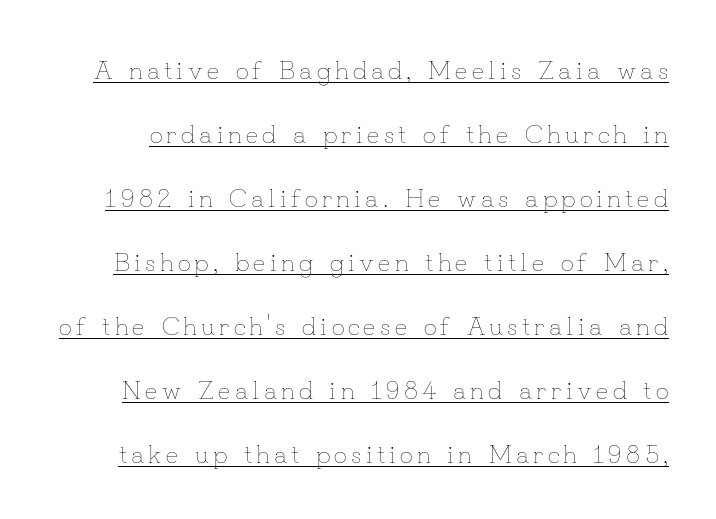
A continuous stroke trails under the words, as in a hyperlink. Is the type heavy? It reads as light-to-regular instead. The typography opts for an upright posture over an oblique one. One glance says open: line gaps are wider than usual.
